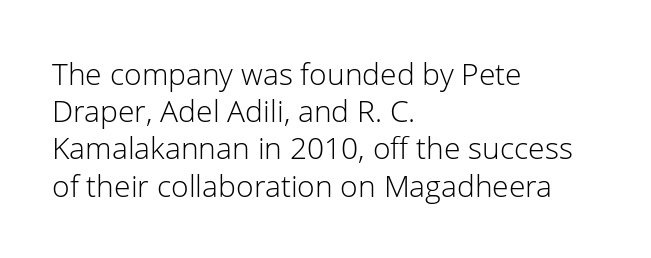
The image shows 30 px light sans-serif type, upright; set left-aligned, line spacing 1.24x, normal letter spacing, not underlined; low stroke contrast and a medium x-height.
